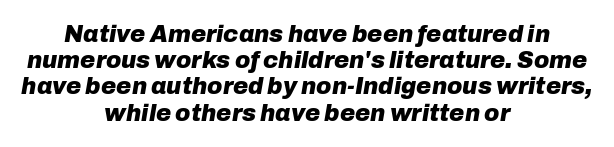
{"italic": "yes", "lean": "right", "slant_degrees": 10, "bold": "yes", "underline": "no", "align": "center", "line_spacing": "tight", "line_spacing_ratio": 1.14, "letter_spacing": "normal", "letter_spacing_em": 0.0, "glyph_px": 23}
